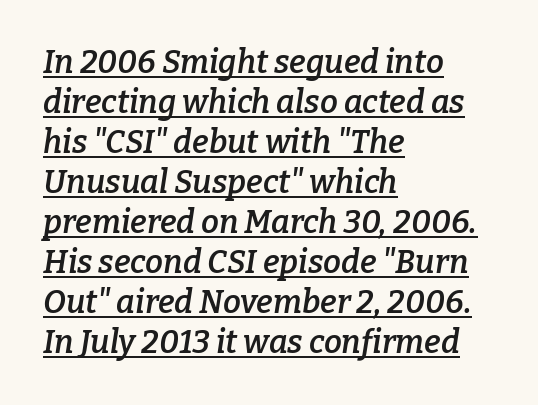
A typesetter would call this zero additional tracking. Typesetter's note: demi weight, one step under bold. It's the slanting kind of type. Each line starts at the same left margin while the right side varies.
